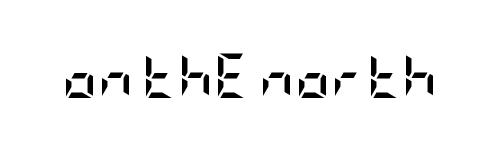
The image shows 44 px semibold, condensed sans-serif type, upright; set normal letter spacing, not underlined; low stroke contrast and a large x-height.
